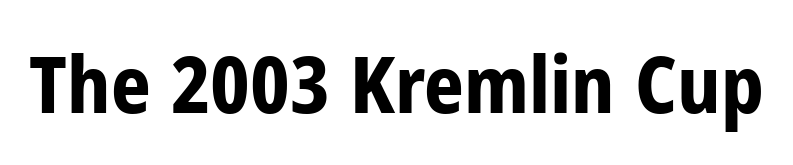
Set as a true bold cut, around the 700 mark. Inter-character spacing is left at the font's built-in metrics. The face used here is a sans, in the tradition of grotesques and geometrics. No italicization has been applied; the sample stays upright. Proportional: the letters do not fall into vertical columns.
